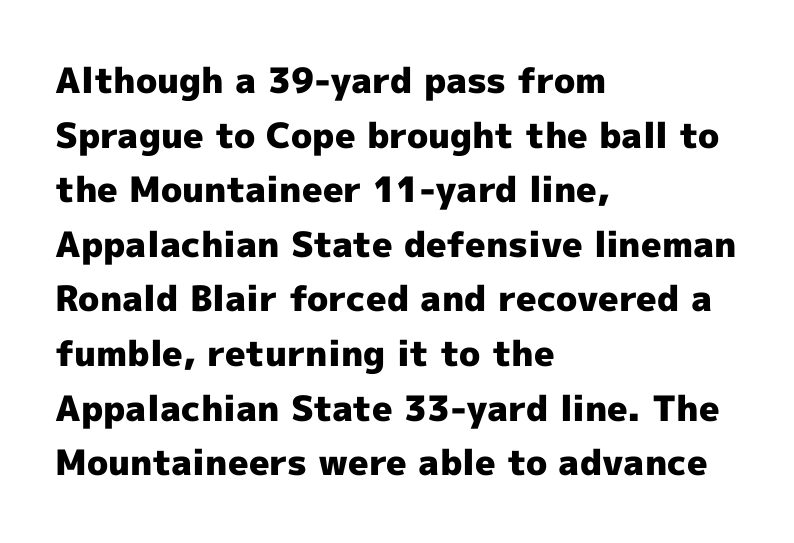
Q: Is the text bold? A: Yes.
Q: Is the text italic (slanted)? A: No, it is upright.
Q: Is the typeface a serif or a sans-serif typeface? A: Sans-serif.
Q: Is the text underlined? A: No.
Q: How is the paragraph aligned? A: Left-aligned.
Q: Is the spacing between letters normal or unusually wide? A: Normal.
Q: Is the spacing between lines tight, normal or loose? A: Normal.
Q: Width (condensed, normal, or wide)? A: Normal.
Q: x-height? A: Medium.
Q: Monospaced? A: No.
